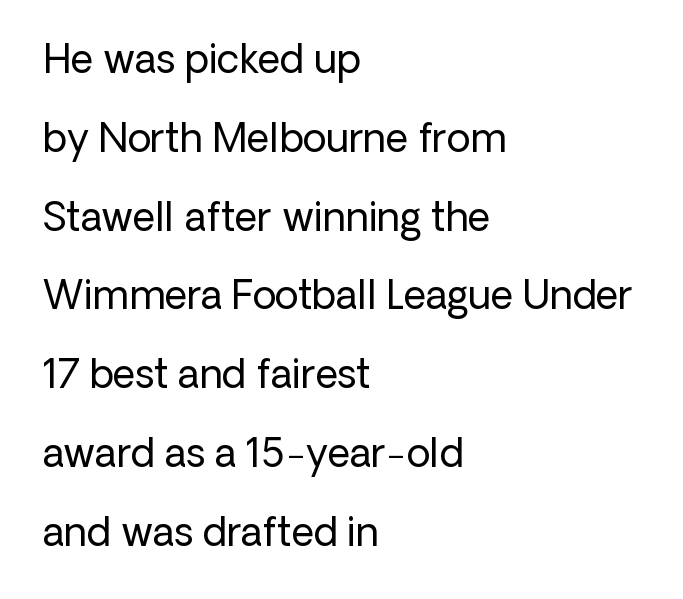
The image shows 39 px regular-weight sans-serif type, upright; set left-aligned, loose line spacing (2.02x), normal letter spacing, not underlined; low stroke contrast and a medium x-height.
